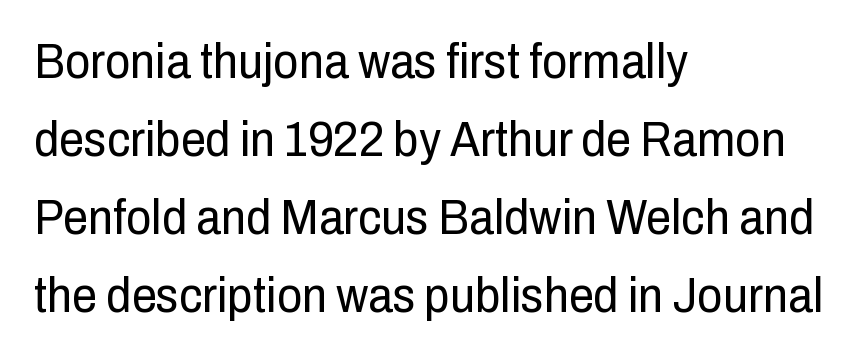
{"serif": "no", "italic": "no", "bold": "no", "weight": "regular", "width": "condensed", "stroke_contrast": "low", "x_height": "medium", "monospaced": "no", "underline": "no", "align": "left", "line_spacing": "normal", "line_spacing_ratio": 1.56, "letter_spacing": "normal", "letter_spacing_em": 0.0, "glyph_px": 50}
